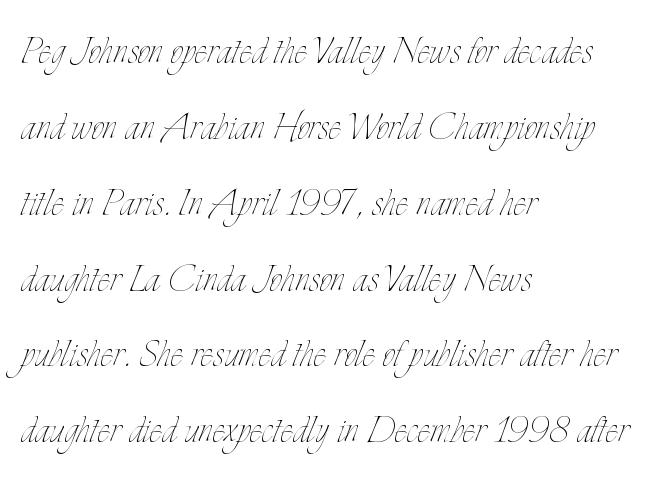
The image shows 48 px thin, condensed type; set left-aligned, normal line spacing (1.58x), normal letter spacing, not underlined; low stroke contrast and a small x-height.
